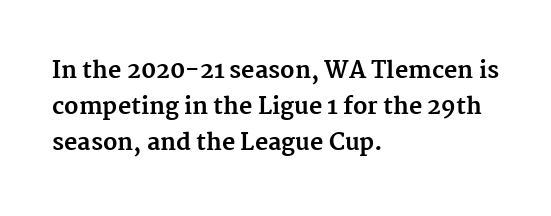
Q: Is the text bold? A: Yes.
Q: Is the text italic (slanted)? A: No, it is upright.
Q: Is the text underlined? A: No.
Q: How is the paragraph aligned? A: Left-aligned.
Q: Is the spacing between letters normal or unusually wide? A: Normal.
Q: Is the spacing between lines tight, normal or loose? A: Normal.
